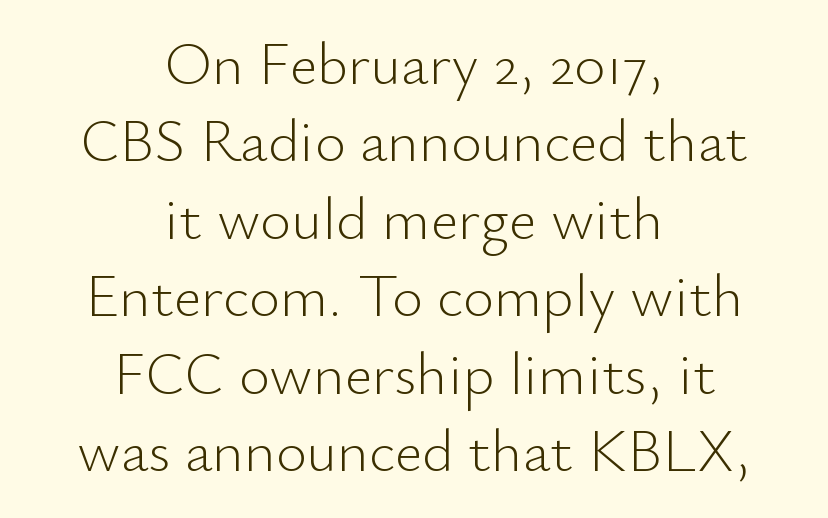
Q: Is the text bold? A: No.
Q: Is the text italic (slanted)? A: No, it is upright.
Q: Is the typeface a serif or a sans-serif typeface? A: Sans-serif.
Q: Is the text underlined? A: No.
Q: How is the paragraph aligned? A: Centered.
Q: Is the spacing between letters normal or unusually wide? A: Normal.
Q: Is the spacing between lines tight, normal or loose? A: Normal.
Q: Width (condensed, normal, or wide)? A: Normal.
Q: Stroke contrast? A: Low.
Q: x-height? A: Small.
Q: Monospaced? A: No.
